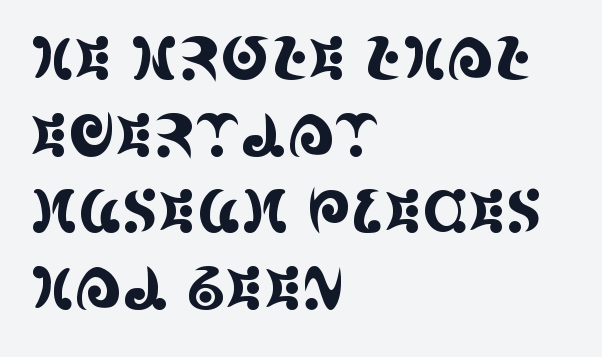
The image shows 59 px condensed serif type, upright; set left-aligned, normal line spacing (1.3x), normal letter spacing, not underlined; a large x-height.
